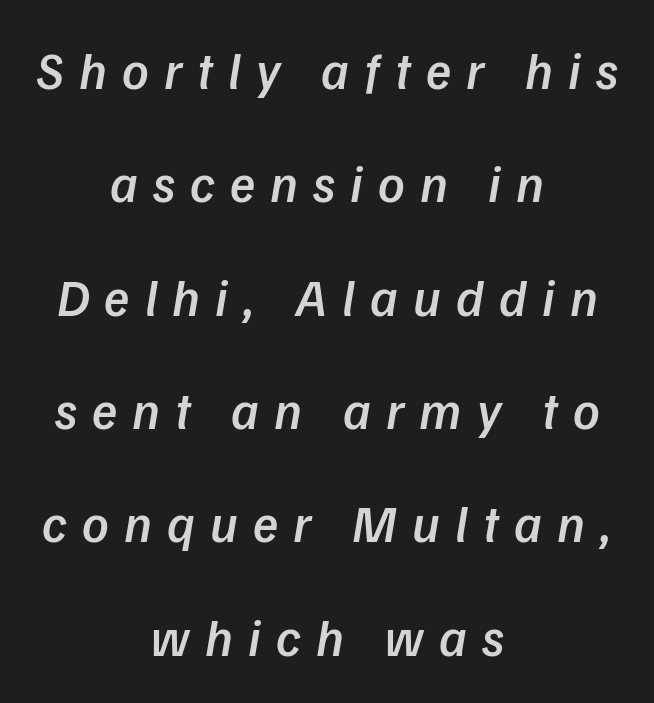
Q: Is the text bold? A: Semi-bold.
Q: Is the typeface a serif or a sans-serif typeface? A: Sans-serif.
Q: Is the text underlined? A: No.
Q: How is the paragraph aligned? A: Centered.
Q: Is the spacing between letters normal or unusually wide? A: Unusually wide.
Q: Is the spacing between lines tight, normal or loose? A: Loose.
Q: Width (condensed, normal, or wide)? A: Normal.
Q: Stroke contrast? A: Low.
Q: x-height? A: Medium.
Q: Monospaced? A: No.
